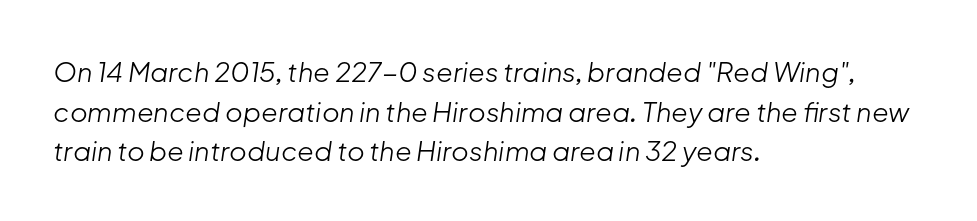
The image shows 27 px text type, italic (leaning right); set left-aligned, normal line spacing (1.47x), normal letter spacing, not underlined.
